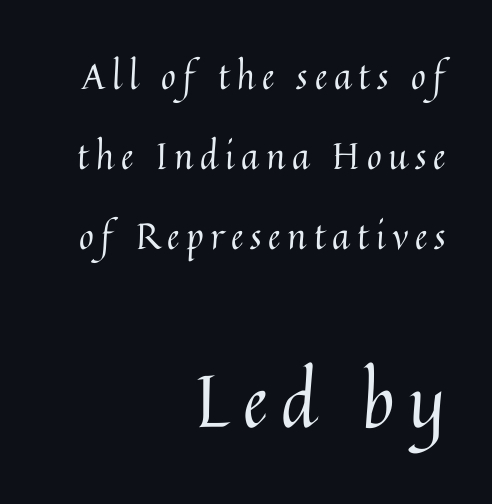
{"bold": "no", "weight": "regular", "width": "normal", "stroke_contrast": "medium", "x_height": "medium", "monospaced": "no", "underline": "no", "align": "right", "line_spacing": "loose", "line_spacing_ratio": 2.22, "larger_block": "second", "size_ratio": 2.0, "glyph_px": 72}
